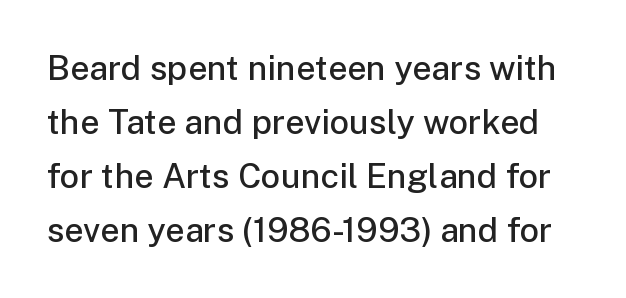
The image shows 34 px semibold sans-serif type, upright; set normal line spacing (1.59x), normal letter spacing, not underlined; low stroke contrast and a medium x-height.
